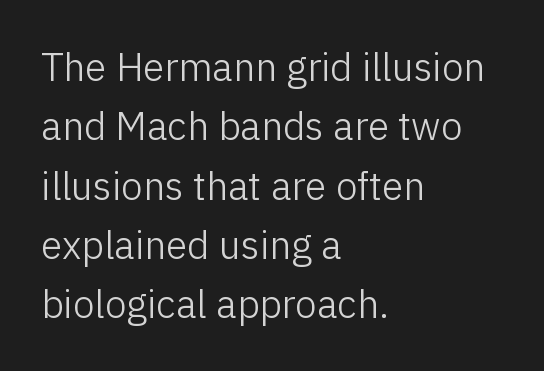
Serif or sans? Sans — the stroke terminals are bare. Does the lettering tilt? It doesn't — this is upright. The strip under each line holds only bare page. The strokes carry an ordinary text weight at most. Words appear dense and cohesive because spacing is normal.
